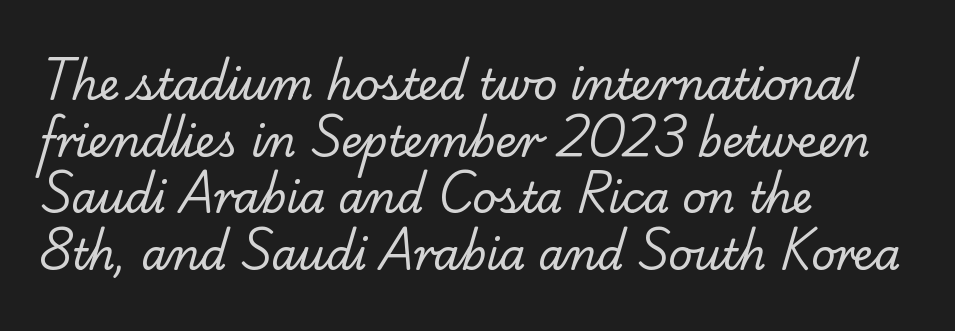
The image shows 42 px regular-weight type; set left-aligned, normal line spacing (1.35x), normal letter spacing, not underlined; low stroke contrast and a small x-height.
